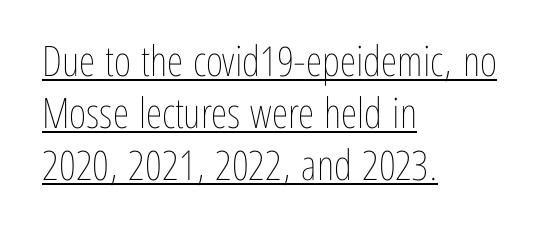
Nobody touched the tracking dial on this one. Is this a fixed-width face? No — the glyphs have proportional, varying widths. The rag falls on the right side of this text block. This sample uses an upright cut, with every glyph sitting square on the baseline. Is there an underline? Yes — a line sits under the letters.
